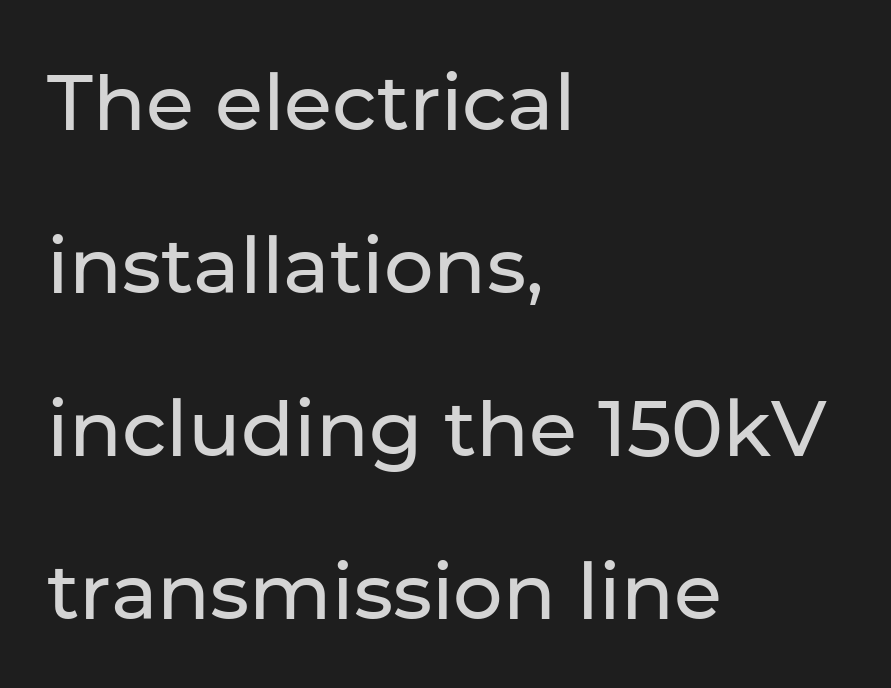
Q: Is the text italic (slanted)? A: No, it is upright.
Q: Is the typeface a serif or a sans-serif typeface? A: Sans-serif.
Q: Is the text underlined? A: No.
Q: How is the paragraph aligned? A: Left-aligned.
Q: Is the spacing between letters normal or unusually wide? A: Normal.
Q: Is the spacing between lines tight, normal or loose? A: Loose.
Q: Width (condensed, normal, or wide)? A: Normal.
Q: Stroke contrast? A: Low.
Q: x-height? A: Medium.
Q: Monospaced? A: No.
